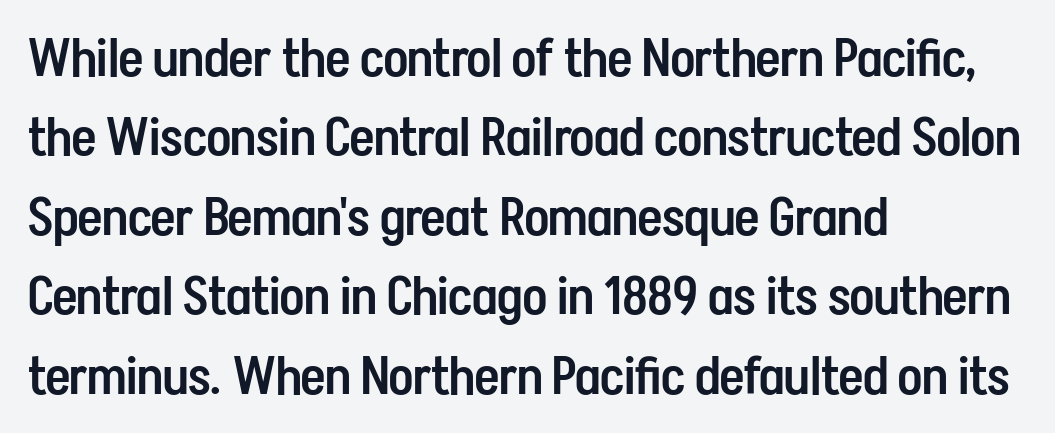
{"serif": "no", "italic": "no", "bold": "semi", "weight": "semibold", "width": "condensed", "stroke_contrast": "low", "x_height": "medium", "monospaced": "no", "underline": "no", "align": "left", "line_spacing": "normal", "line_spacing_ratio": 1.5, "letter_spacing": "normal", "letter_spacing_em": 0.0, "glyph_px": 53}
